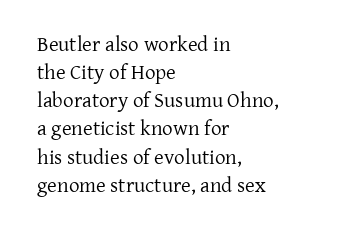
{"italic": "no", "bold": "no", "underline": "no", "align": "left", "line_spacing": "normal", "line_spacing_ratio": 1.34, "letter_spacing": "normal", "letter_spacing_em": 0.0, "glyph_px": 21}
